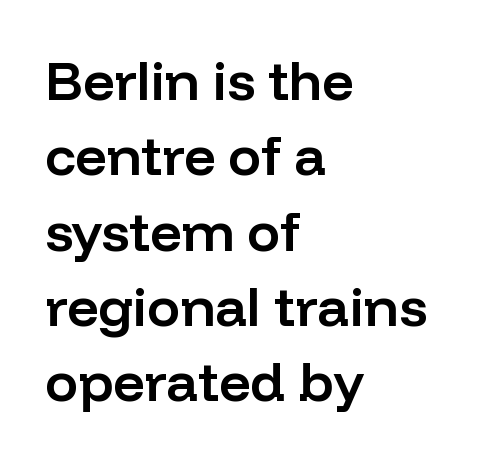
{"serif": "no", "italic": "no", "bold": "semi", "weight": "semibold", "width": "normal", "stroke_contrast": "low", "x_height": "medium", "monospaced": "no", "underline": "no", "align": "left", "line_spacing": "normal", "line_spacing_ratio": 1.37, "letter_spacing": "normal", "letter_spacing_em": 0.0, "glyph_px": 55}
